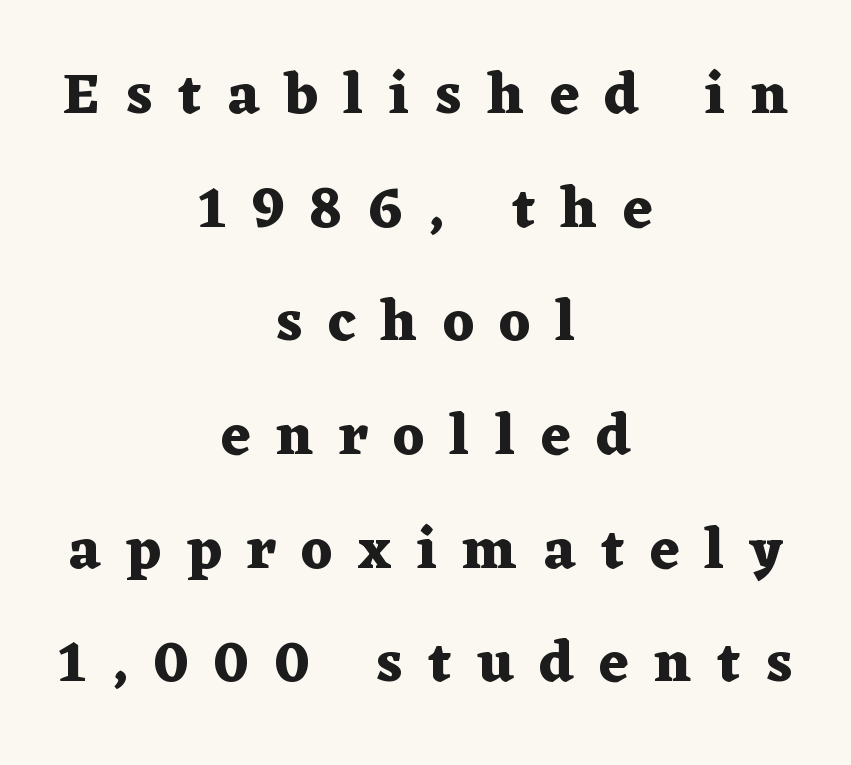
The image shows 58 px heavy, wide serif type, upright; set centered, loose line spacing (1.96x), unusually wide letter spacing (+0.44 em), not underlined; medium stroke contrast and a medium x-height.
